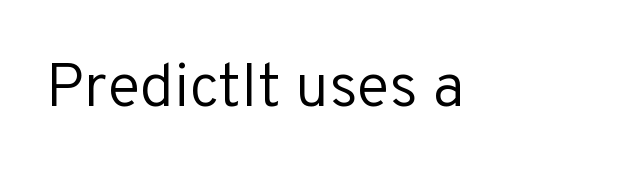
{"serif": "no", "italic": "no", "bold": "no", "weight": "regular", "width": "normal", "stroke_contrast": "low", "x_height": "medium", "monospaced": "no", "underline": "no", "letter_spacing": "normal", "letter_spacing_em": 0.0, "glyph_px": 61}
